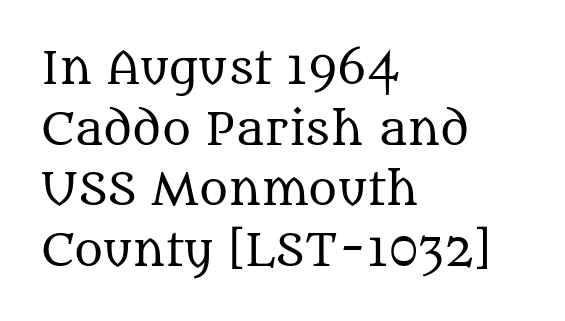
The axis of the letterforms is exactly vertical. Compared with typical paragraphs, the rows here are spaced about the same. Underlining? Definitely not there. Each letter's strokes conclude with small projecting serifs. Each stroke keeps to a modest, everyday thickness or less.
